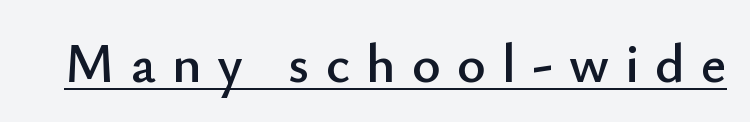
The image shows 55 px sans-serif type, upright; set unusually wide letter spacing (+0.29 em), underlined; low stroke contrast and a small x-height.
